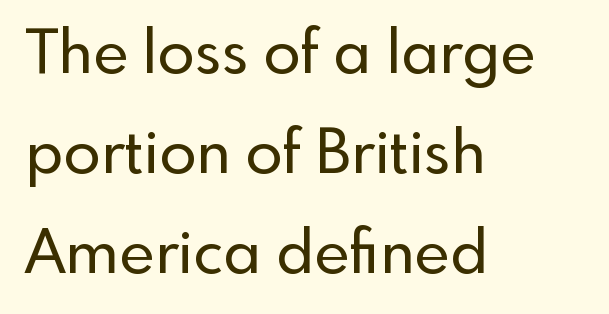
{"serif": "no", "italic": "no", "width": "normal", "x_height": "small", "monospaced": "no", "underline": "no", "align": "left", "line_spacing": "normal", "line_spacing_ratio": 1.64, "letter_spacing": "normal", "letter_spacing_em": 0.0, "glyph_px": 61}
